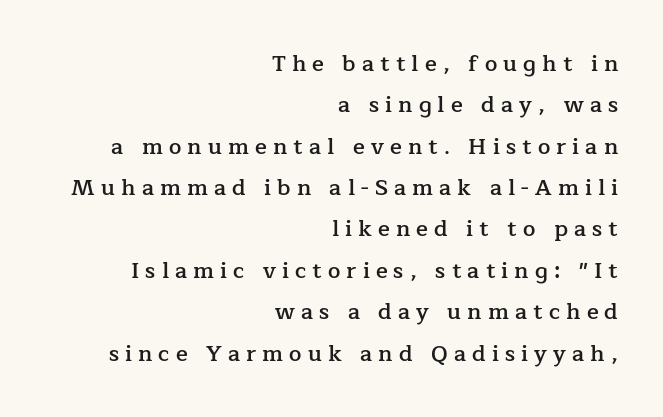
{"italic": "no", "bold": "semi", "underline": "no", "align": "right", "line_spacing_ratio": 1.88, "letter_spacing": "wide", "letter_spacing_em": 0.28, "glyph_px": 22}
